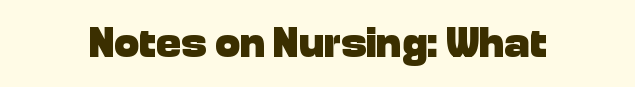
The image shows 42 px heavy sans-serif type, upright; set normal letter spacing, not underlined; low stroke contrast and a medium x-height.
